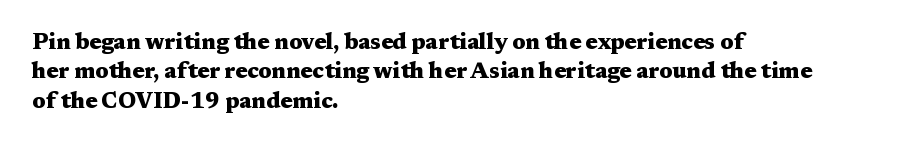
The image shows 22 px bold type, upright; set left-aligned, normal line spacing (1.33x), normal letter spacing, not underlined.
